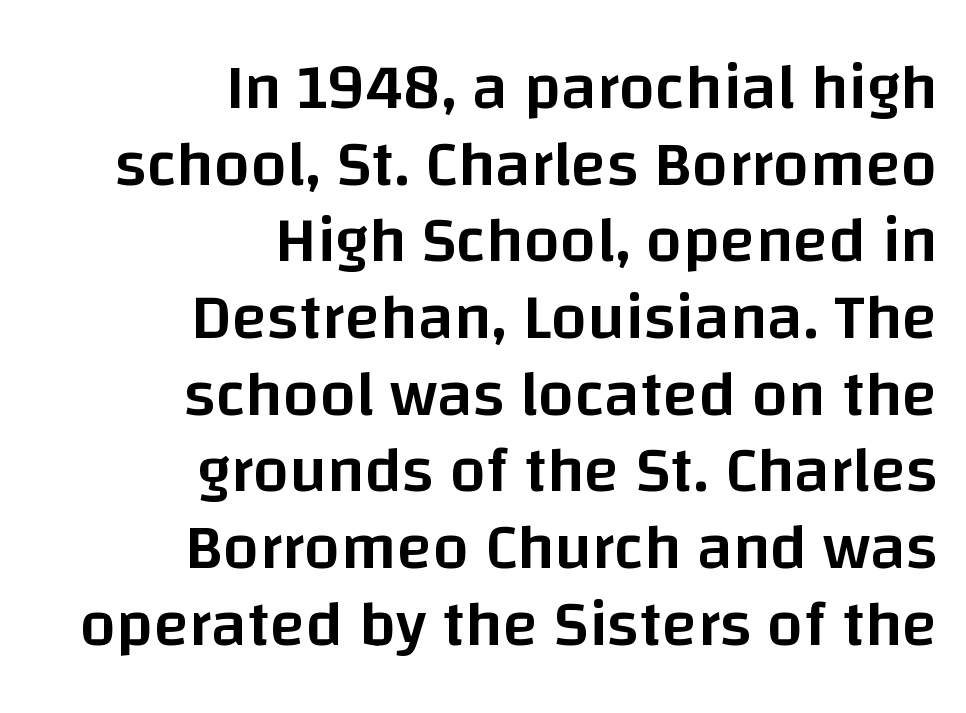
The image shows 65 px semibold sans-serif type, upright; set right-aligned, line spacing 1.18x, normal letter spacing, not underlined; low stroke contrast and a large x-height.
